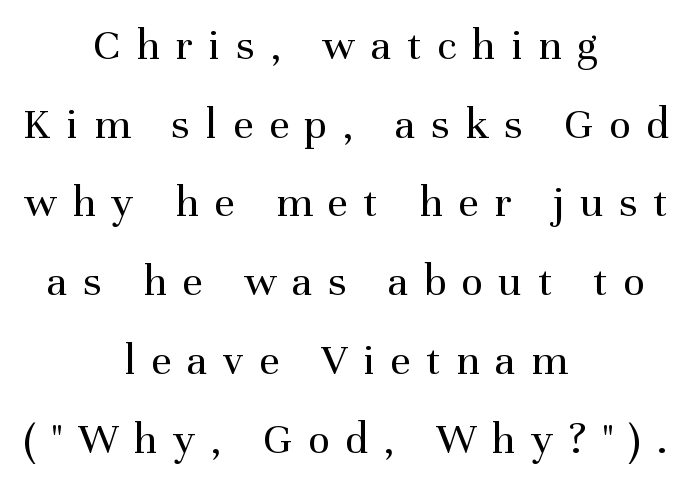
Q: Is the text bold? A: No.
Q: Is the text italic (slanted)? A: No, it is upright.
Q: Is the typeface a serif or a sans-serif typeface? A: Serif.
Q: Is the text underlined? A: No.
Q: How is the paragraph aligned? A: Centered.
Q: Is the spacing between letters normal or unusually wide? A: Unusually wide.
Q: Width (condensed, normal, or wide)? A: Normal.
Q: Stroke contrast? A: Medium.
Q: x-height? A: Medium.
Q: Monospaced? A: No.
